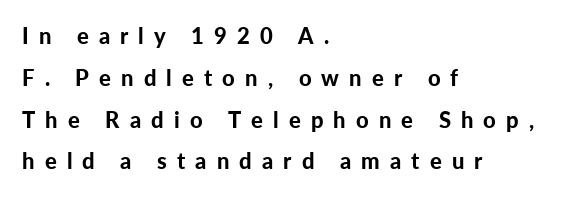
{"italic": "no", "bold": "yes", "underline": "no", "align": "left", "line_spacing": "loose", "line_spacing_ratio": 1.9, "letter_spacing": "wide", "letter_spacing_em": 0.46, "glyph_px": 22}
